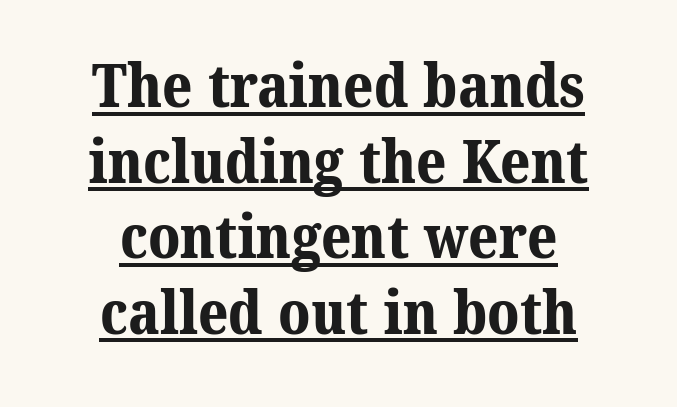
{"serif": "yes", "bold": "yes", "weight": "bold", "width": "normal", "stroke_contrast": "medium", "x_height": "medium", "monospaced": "no", "underline": "yes", "align": "center", "line_spacing": "normal", "line_spacing_ratio": 1.28, "letter_spacing": "normal", "letter_spacing_em": 0.0, "glyph_px": 59}
